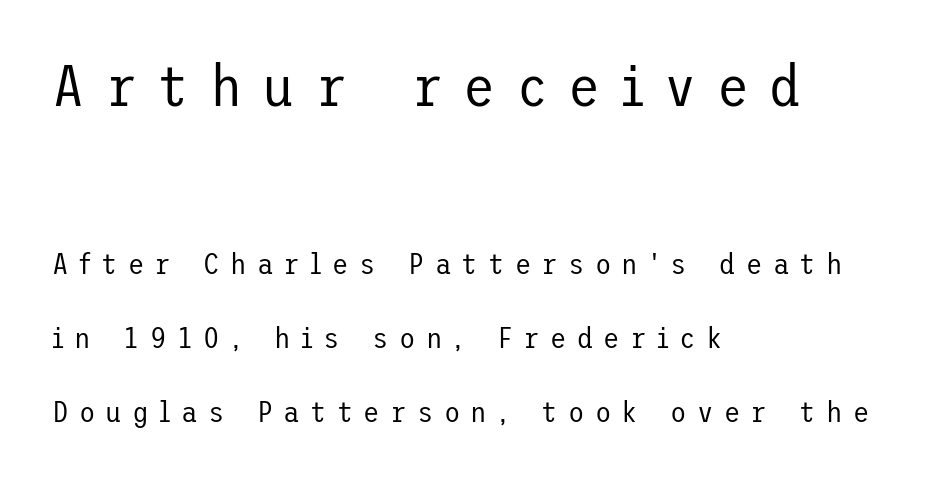
Q: Is the text bold? A: No.
Q: Is the text italic (slanted)? A: No, it is upright.
Q: Is the typeface a serif or a sans-serif typeface? A: Sans-serif.
Q: Is the text underlined? A: No.
Q: How is the paragraph aligned? A: Left-aligned.
Q: Is the spacing between letters normal or unusually wide? A: Unusually wide.
Q: Is the spacing between lines tight, normal or loose? A: Loose.
Q: Which block of text is set in a larger size, the first (top) or the second (bottom)? A: The first (top) one.
Q: Width (condensed, normal, or wide)? A: Normal.
Q: Stroke contrast? A: Low.
Q: x-height? A: Medium.
